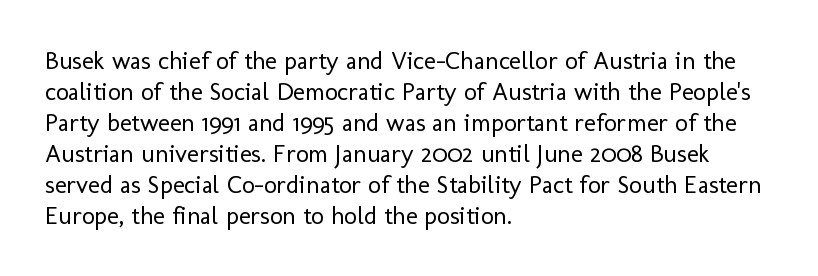
Q: Is the text bold? A: No.
Q: Is the text italic (slanted)? A: No, it is upright.
Q: Is the text underlined? A: No.
Q: How is the paragraph aligned? A: Left-aligned.
Q: Is the spacing between letters normal or unusually wide? A: Normal.
